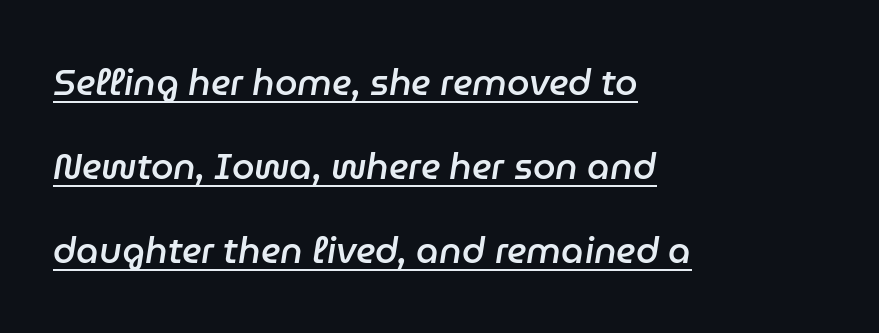
Q: Is the text bold? A: Semi-bold.
Q: Is the text italic (slanted)? A: Yes, it leans right by about 9 degrees.
Q: Is the text underlined? A: Yes.
Q: How is the paragraph aligned? A: Left-aligned.
Q: Is the spacing between letters normal or unusually wide? A: Normal.
Q: Is the spacing between lines tight, normal or loose? A: Loose.
Q: Width (condensed, normal, or wide)? A: Normal.
Q: Stroke contrast? A: Low.
Q: x-height? A: Medium.
Q: Monospaced? A: No.
